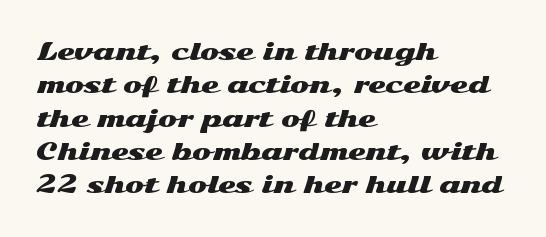
{"underline": "no", "align": "left", "line_spacing": "normal", "line_spacing_ratio": 1.45, "letter_spacing": "normal", "letter_spacing_em": 0.0, "glyph_px": 23}
